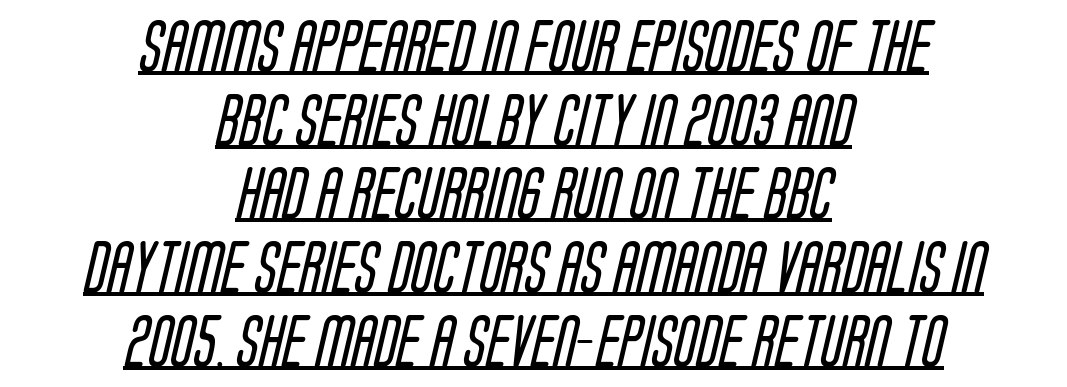
The image shows 53 px regular-weight, condensed sans-serif type; set centered, normal line spacing (1.39x), normal letter spacing, underlined; low stroke contrast and a large x-height.
